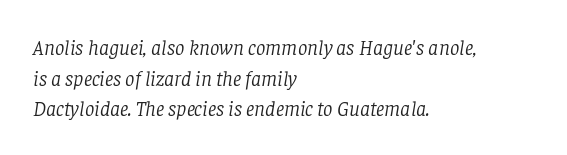
Q: Is the text bold? A: No.
Q: Is the text italic (slanted)? A: Yes, it leans right by about 8 degrees.
Q: Is the text underlined? A: No.
Q: How is the paragraph aligned? A: Left-aligned.
Q: Is the spacing between letters normal or unusually wide? A: Normal.
Q: Is the spacing between lines tight, normal or loose? A: Normal.
